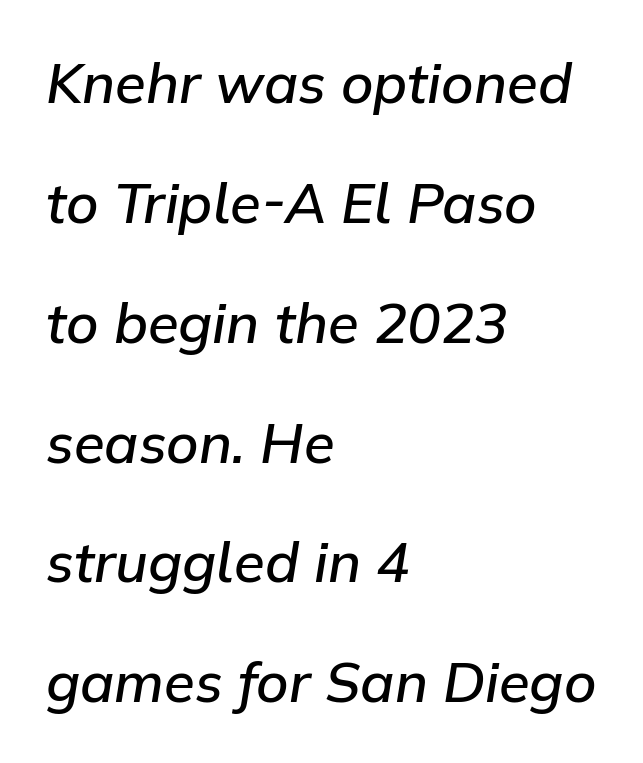
{"italic": "yes", "lean": "right", "slant_degrees": 9, "bold": "semi", "weight": "semibold", "width": "normal", "stroke_contrast": "low", "x_height": "medium", "monospaced": "no", "underline": "no", "align": "left", "line_spacing": "loose", "line_spacing_ratio": 2.14, "letter_spacing": "normal", "letter_spacing_em": 0.0, "glyph_px": 56}
